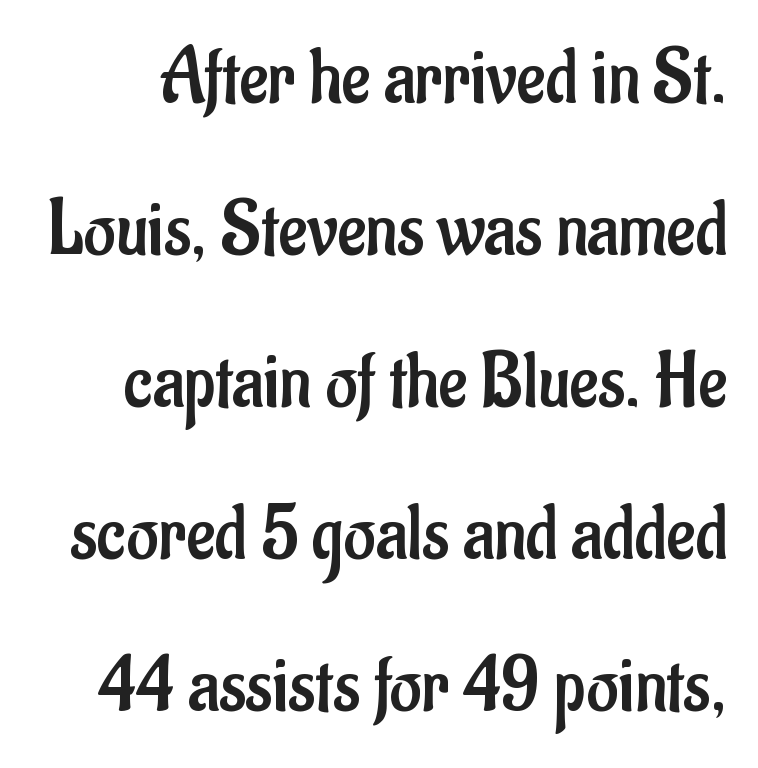
Q: Is the text bold? A: No.
Q: Is the text italic (slanted)? A: No, it is upright.
Q: Is the typeface a serif or a sans-serif typeface? A: Sans-serif.
Q: Is the text underlined? A: No.
Q: Is the spacing between letters normal or unusually wide? A: Normal.
Q: Is the spacing between lines tight, normal or loose? A: Loose.
Q: Width (condensed, normal, or wide)? A: Condensed.
Q: Stroke contrast? A: Low.
Q: x-height? A: Small.
Q: Monospaced? A: No.
